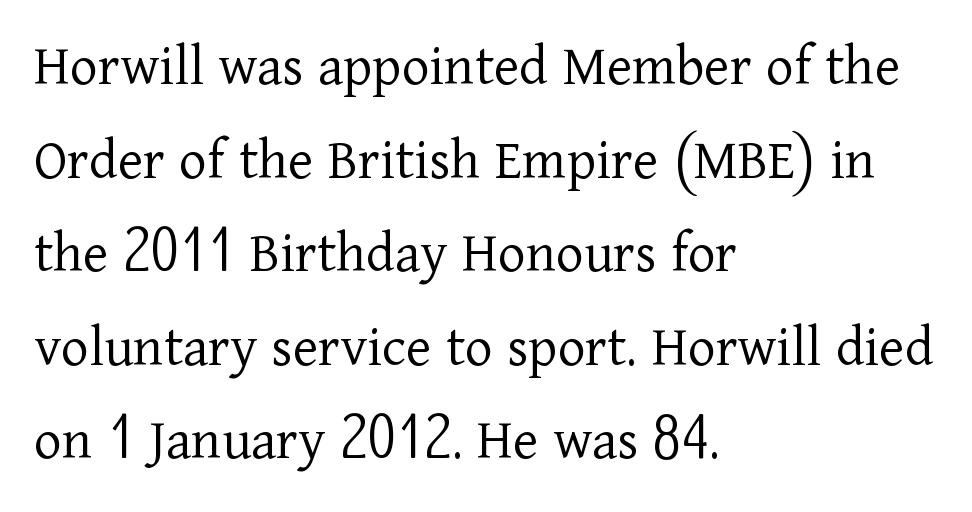
The text block is weighted toward the left margin, trailing off unevenly rightward. Classification — serif. The letters stand upright; this is a roman face. Nothing unusual about the tracking: characters are spaced as the font intends. Varying glyph widths throughout — classic text-font behaviour.
